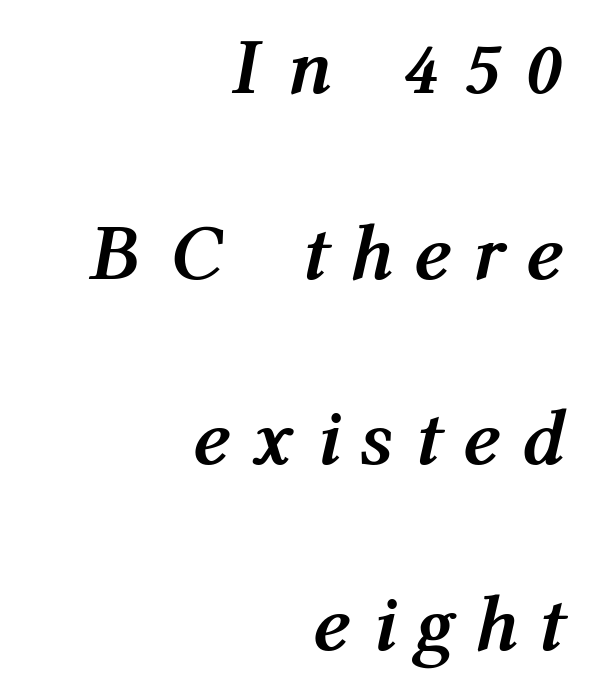
Q: Is the text bold? A: Yes.
Q: Is the text italic (slanted)? A: Yes, it leans right by about 12 degrees.
Q: Is the text underlined? A: No.
Q: How is the paragraph aligned? A: Right-aligned.
Q: Is the spacing between letters normal or unusually wide? A: Unusually wide.
Q: Is the spacing between lines tight, normal or loose? A: Loose.
Q: Width (condensed, normal, or wide)? A: Condensed.
Q: Stroke contrast? A: Medium.
Q: x-height? A: Medium.
Q: Monospaced? A: No.
